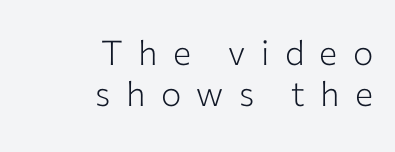
Q: Is the text bold? A: No.
Q: Is the text italic (slanted)? A: No, it is upright.
Q: Is the typeface a serif or a sans-serif typeface? A: Sans-serif.
Q: Is the text underlined? A: No.
Q: How is the paragraph aligned? A: Right-aligned.
Q: Is the spacing between letters normal or unusually wide? A: Unusually wide.
Q: Width (condensed, normal, or wide)? A: Normal.
Q: Stroke contrast? A: Low.
Q: x-height? A: Medium.
Q: Monospaced? A: No.
